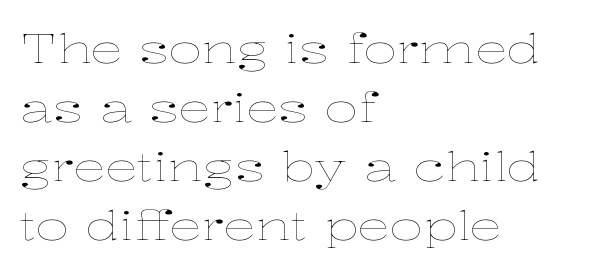
Q: Is the text bold? A: No.
Q: Is the text italic (slanted)? A: No, it is upright.
Q: Is the text underlined? A: No.
Q: How is the paragraph aligned? A: Left-aligned.
Q: Is the spacing between letters normal or unusually wide? A: Normal.
Q: Is the spacing between lines tight, normal or loose? A: Normal.
Q: Width (condensed, normal, or wide)? A: Wide.
Q: Stroke contrast? A: Low.
Q: x-height? A: Medium.
Q: Monospaced? A: No.
